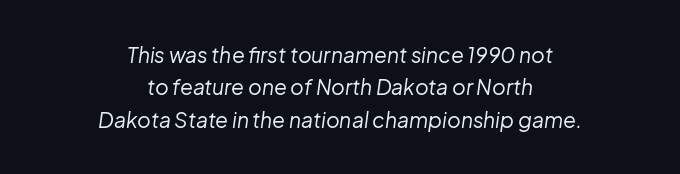
Horizontal bands of white between lines are of average thickness. Which margin do the lines hug? Neither — every line sits in the middle. When letters slant like this, we call the style italic. The letterforms sit shoulder to shoulder at normal distance. Beneath every word, the page is bare.
